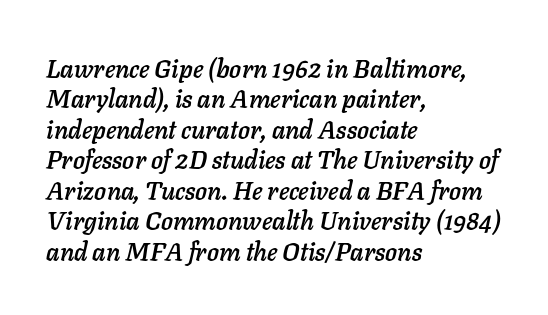
The image shows 25 px text type, italic (leaning right); set left-aligned, line spacing 1.22x, normal letter spacing, not underlined.
